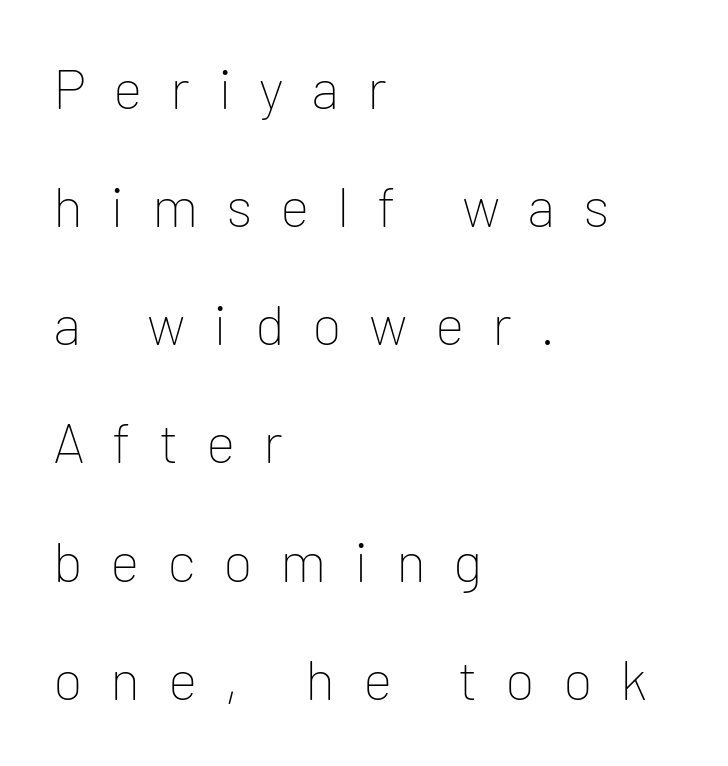
Every character sits straight up, as roman type does. Check where the strokes stop: nothing finishes them off — pure sans. The string is rendered with underlining switched off. Every row of glyphs begins at an identical x-position on the left.
